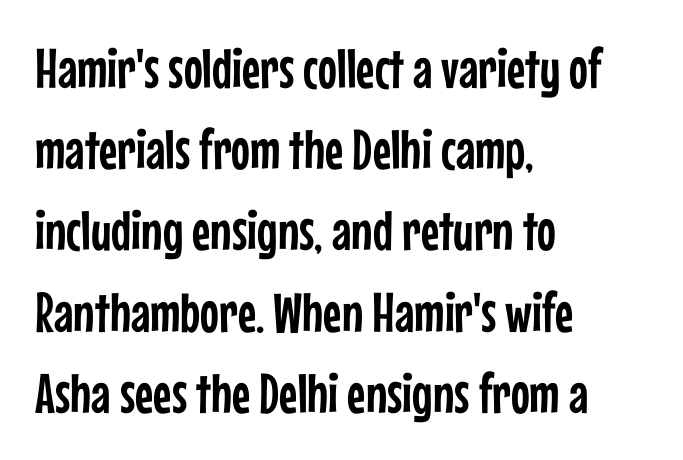
{"serif": "no", "italic": "no", "width": "condensed", "stroke_contrast": "low", "x_height": "medium", "monospaced": "no", "underline": "no", "align": "left", "line_spacing": "normal", "line_spacing_ratio": 1.45, "letter_spacing": "normal", "letter_spacing_em": 0.0, "glyph_px": 56}
